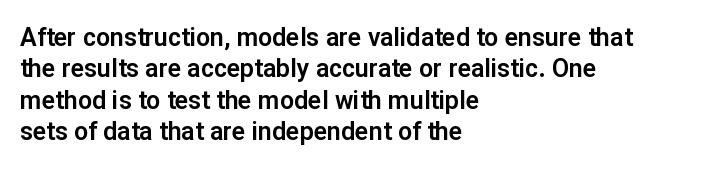
The image shows 25 px text type, upright; set left-aligned, normal line spacing (1.26x), normal letter spacing, not underlined.
